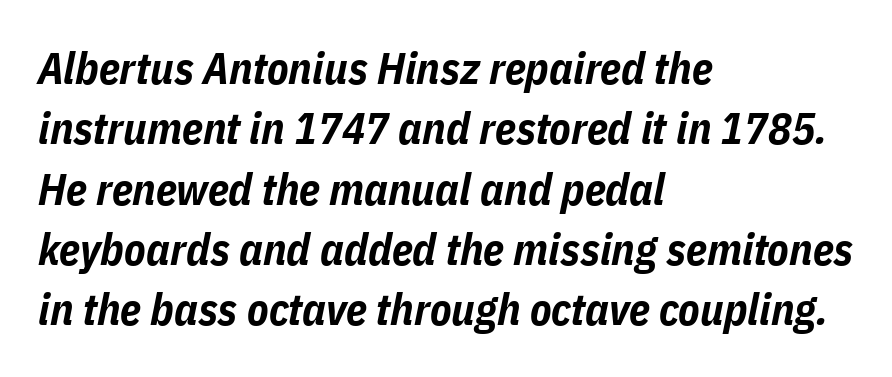
Q: Is the text bold? A: Yes.
Q: Is the text italic (slanted)? A: Yes, it leans right by about 11 degrees.
Q: Is the text underlined? A: No.
Q: How is the paragraph aligned? A: Left-aligned.
Q: Is the spacing between letters normal or unusually wide? A: Normal.
Q: Is the spacing between lines tight, normal or loose? A: Normal.
Q: Width (condensed, normal, or wide)? A: Condensed.
Q: Stroke contrast? A: Low.
Q: x-height? A: Medium.
Q: Monospaced? A: No.
